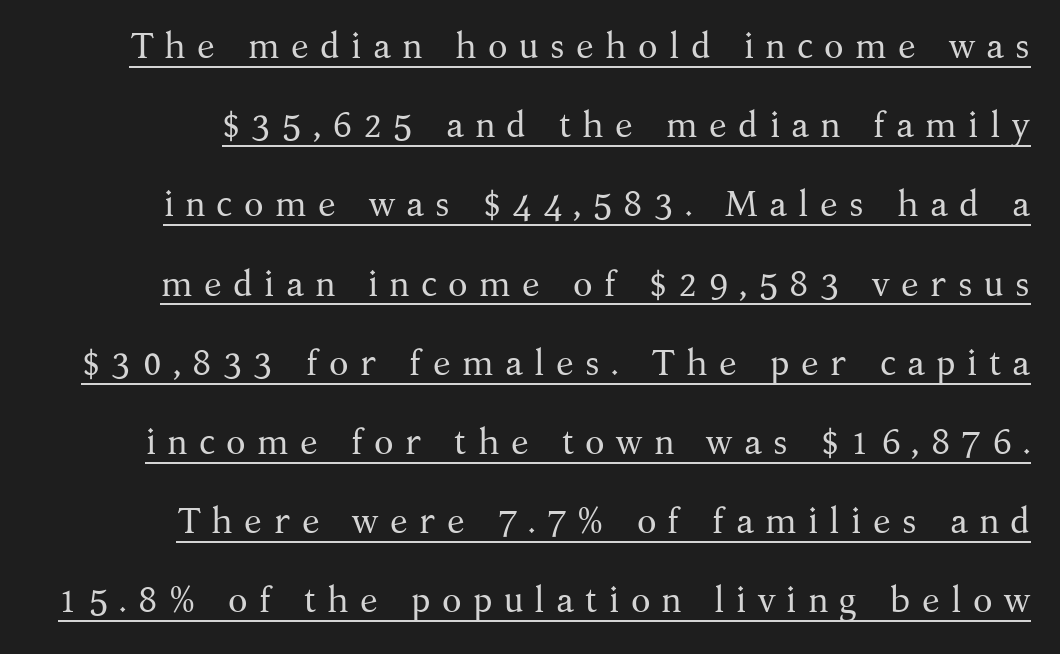
{"serif": "yes", "italic": "no", "bold": "no", "weight": "regular", "width": "normal", "stroke_contrast": "medium", "x_height": "medium", "monospaced": "no", "underline": "yes", "line_spacing": "loose", "line_spacing_ratio": 2.2, "letter_spacing": "wide", "letter_spacing_em": 0.31, "glyph_px": 36}
